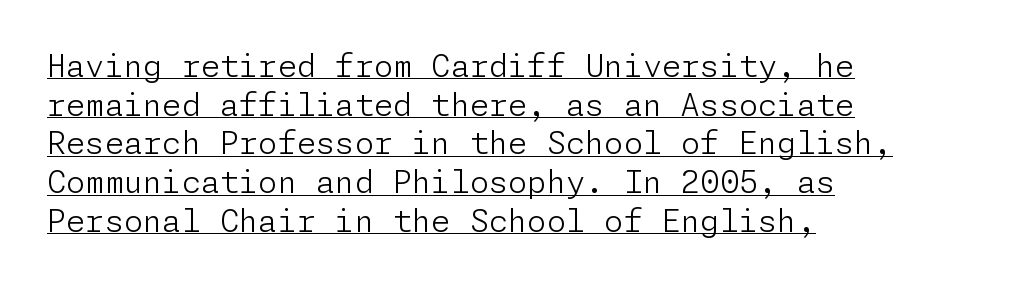
If you measured baseline to baseline, you'd find a middling distance. When letters stand straight like this, we call the style roman or upright. A quiet, ordinary-to-light weight characterises the typeface. The lines are quadded left. The tracking reads as untouched default to a designer's eye. Every word sits above its own underline.
